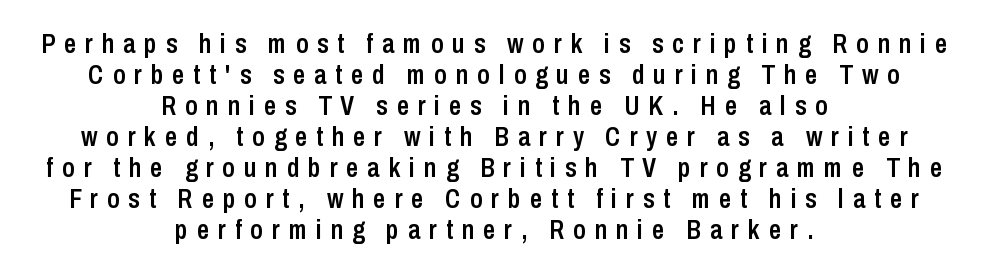
The image shows 27 px text type, upright; set centered, tight line spacing (1.15x), unusually wide letter spacing (+0.33 em), not underlined.
